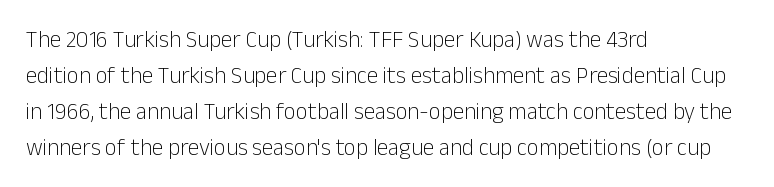
The image shows 23 px text type, upright; set left-aligned, normal line spacing (1.57x), normal letter spacing, not underlined.
